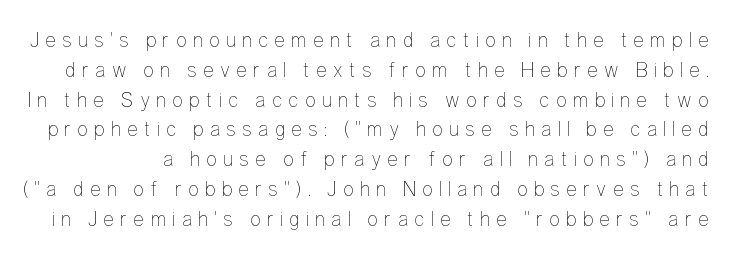
{"italic": "no", "bold": "no", "underline": "no", "line_spacing": "normal", "line_spacing_ratio": 1.42, "letter_spacing": "wide", "letter_spacing_em": 0.28, "glyph_px": 21}
